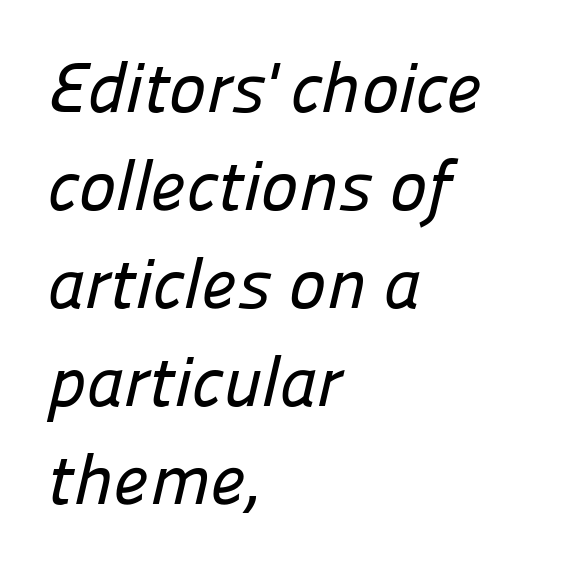
{"serif": "no", "width": "normal", "stroke_contrast": "low", "x_height": "medium", "monospaced": "no", "underline": "no", "align": "left", "line_spacing": "normal", "line_spacing_ratio": 1.38, "letter_spacing": "normal", "letter_spacing_em": 0.0, "glyph_px": 71}
